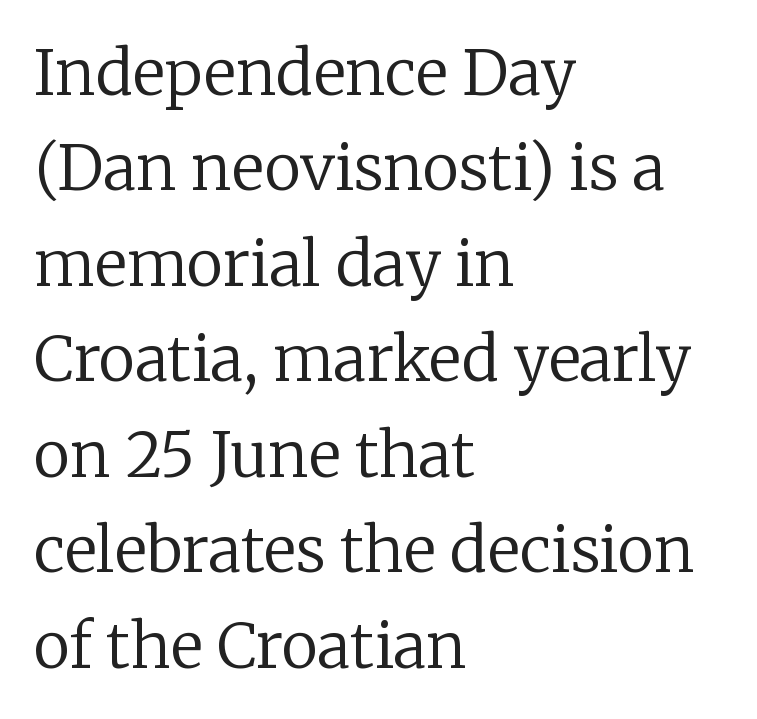
Q: Is the text bold? A: No.
Q: Is the text italic (slanted)? A: No, it is upright.
Q: Is the typeface a serif or a sans-serif typeface? A: Serif.
Q: Is the text underlined? A: No.
Q: How is the paragraph aligned? A: Left-aligned.
Q: Is the spacing between letters normal or unusually wide? A: Normal.
Q: Is the spacing between lines tight, normal or loose? A: Normal.
Q: Width (condensed, normal, or wide)? A: Normal.
Q: Stroke contrast? A: Low.
Q: x-height? A: Medium.
Q: Monospaced? A: No.
